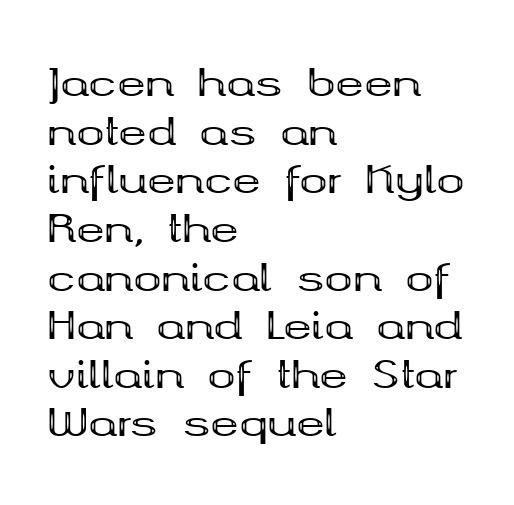
Weight check: bold — yes, fully. Words appear dense and cohesive because spacing is normal. Examine the stroke ends and you'll spot serifs. These lines are rendered in a variable-pitch font. If you drew a line through each stem, it would be perfectly vertical.
